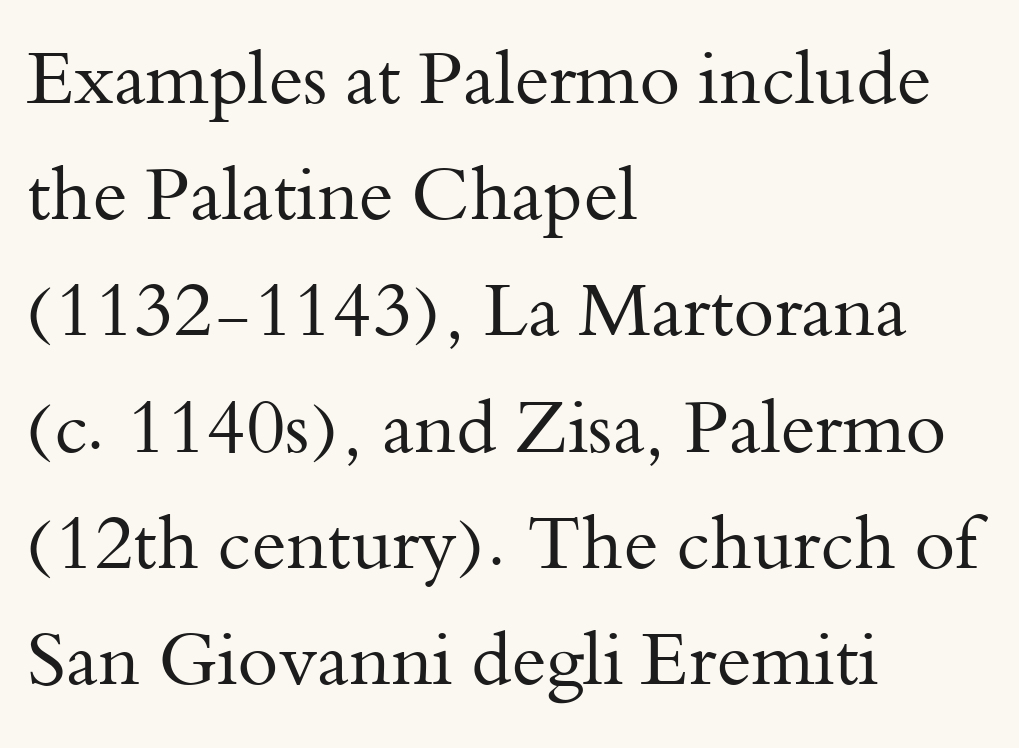
Q: Is the text bold? A: No.
Q: Is the text italic (slanted)? A: No, it is upright.
Q: Is the typeface a serif or a sans-serif typeface? A: Serif.
Q: Is the text underlined? A: No.
Q: How is the paragraph aligned? A: Left-aligned.
Q: Is the spacing between letters normal or unusually wide? A: Normal.
Q: Is the spacing between lines tight, normal or loose? A: Normal.
Q: Width (condensed, normal, or wide)? A: Normal.
Q: Stroke contrast? A: Medium.
Q: x-height? A: Small.
Q: Monospaced? A: No.
